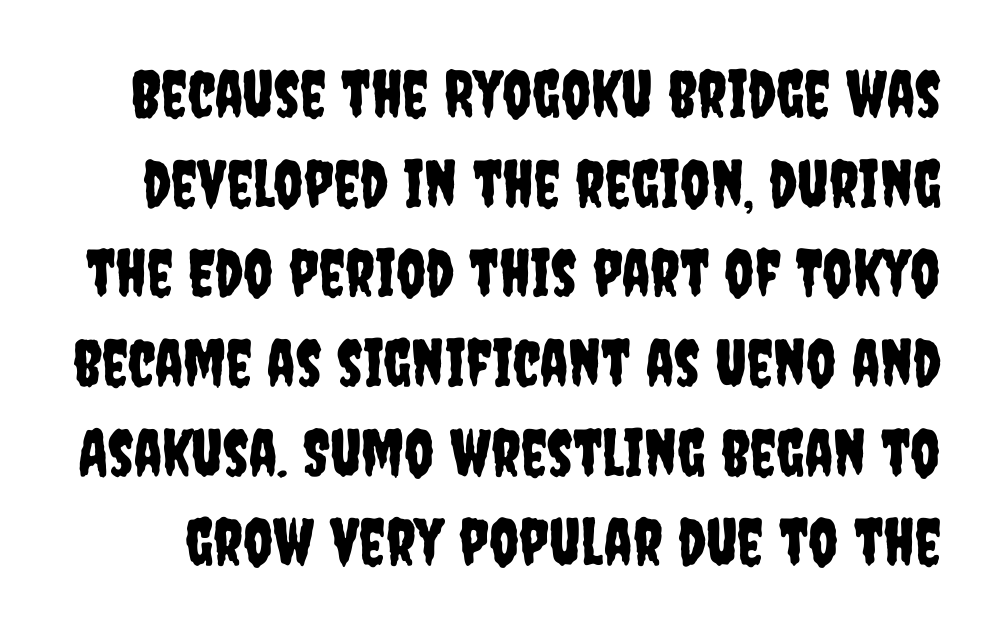
Stroke terminals: plain, sans-serif. The letters advance in unequal steps, a hallmark of proportional type. Does extra space separate the letters? No, they use regular spacing. Tall strokes in this sample are plumb rather than angled. Anything drawn beneath the words? Only blank space.
